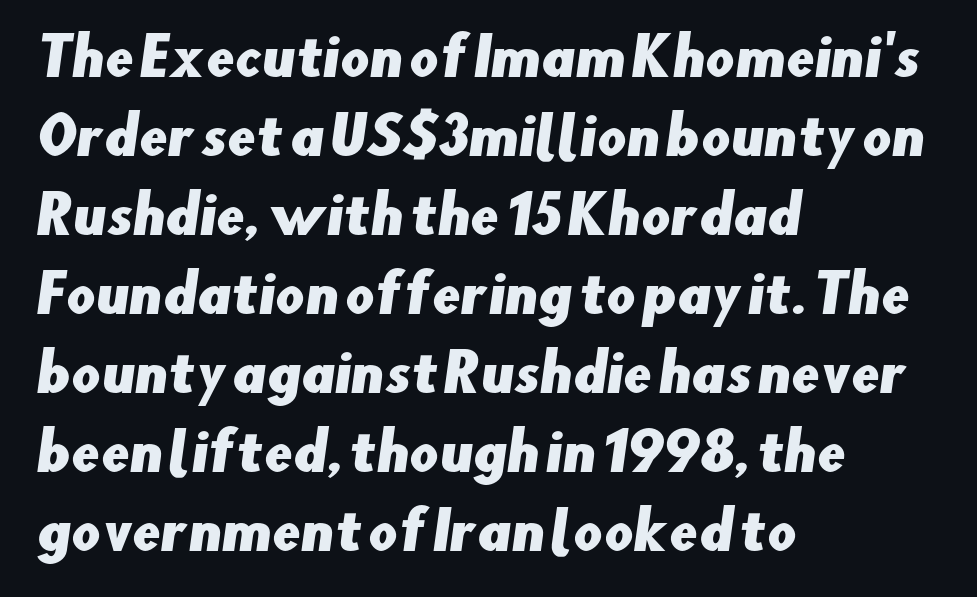
One-word summary of the alignment: left. The string is rendered with underlining switched off. These lines are composed in type without serifs. The block of text has a typical density, with ordinary space between rows. Proportional: the letters do not fall into vertical columns. The horizontal fit of the characters is conventional and even.
